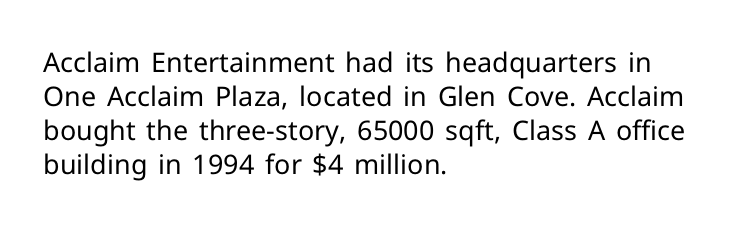
The image shows 27 px text type, upright; set left-aligned, normal line spacing (1.26x), normal letter spacing, not underlined.
